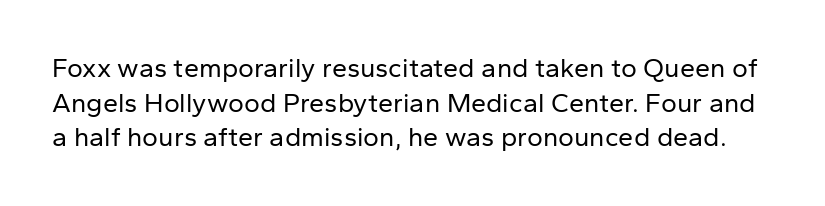
The image shows 27 px text type, upright; set normal line spacing (1.28x), normal letter spacing, not underlined.
